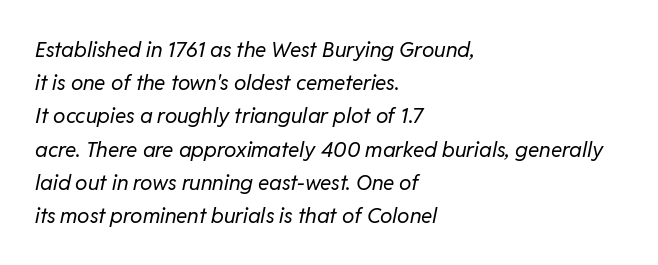
{"italic": "yes", "lean": "right", "slant_degrees": 11, "bold": "no", "underline": "no", "align": "left", "line_spacing": "normal", "line_spacing_ratio": 1.58, "letter_spacing": "normal", "letter_spacing_em": 0.0, "glyph_px": 21}
